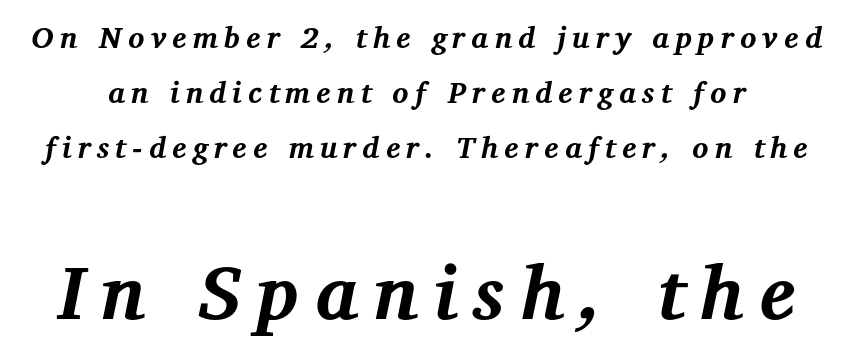
Q: Is the text bold? A: Yes.
Q: Is the text italic (slanted)? A: Yes, it leans right by about 12 degrees.
Q: Is the typeface a serif or a sans-serif typeface? A: Serif.
Q: Is the text underlined? A: No.
Q: Is the spacing between letters normal or unusually wide? A: Unusually wide.
Q: Which block of text is set in a larger size, the first (top) or the second (bottom)? A: The second (bottom) one.
Q: Width (condensed, normal, or wide)? A: Normal.
Q: Stroke contrast? A: Medium.
Q: x-height? A: Medium.
Q: Monospaced? A: No.
